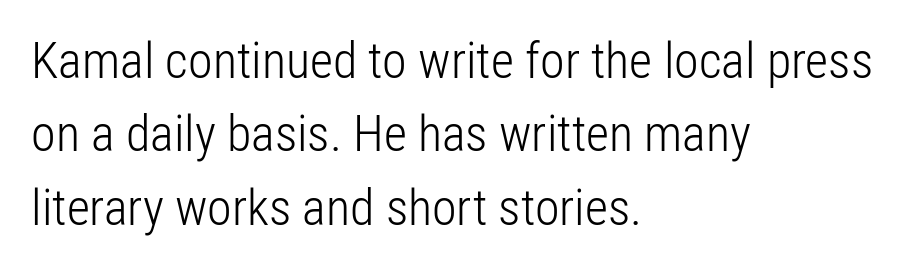
Q: Is the text bold? A: No.
Q: Is the text italic (slanted)? A: No, it is upright.
Q: Is the typeface a serif or a sans-serif typeface? A: Sans-serif.
Q: Is the text underlined? A: No.
Q: How is the paragraph aligned? A: Left-aligned.
Q: Is the spacing between letters normal or unusually wide? A: Normal.
Q: Is the spacing between lines tight, normal or loose? A: Normal.
Q: Width (condensed, normal, or wide)? A: Condensed.
Q: Stroke contrast? A: Low.
Q: x-height? A: Medium.
Q: Monospaced? A: No.
